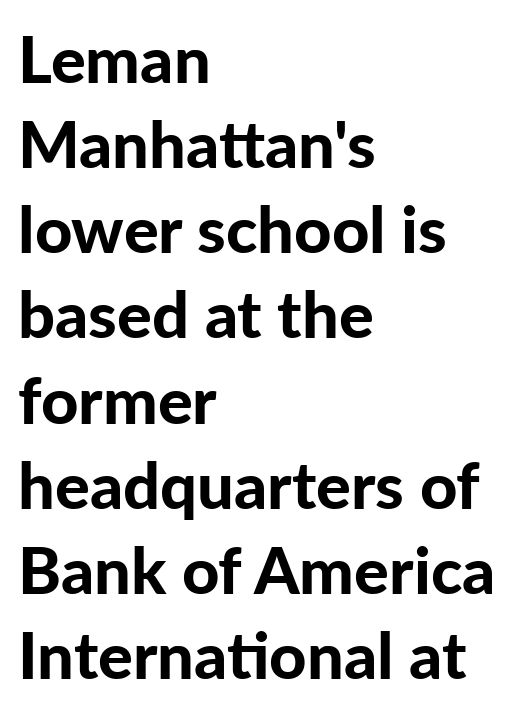
Q: Is the text bold? A: Yes.
Q: Is the text italic (slanted)? A: No, it is upright.
Q: Is the typeface a serif or a sans-serif typeface? A: Sans-serif.
Q: Is the text underlined? A: No.
Q: How is the paragraph aligned? A: Left-aligned.
Q: Is the spacing between letters normal or unusually wide? A: Normal.
Q: Is the spacing between lines tight, normal or loose? A: Normal.
Q: Width (condensed, normal, or wide)? A: Normal.
Q: Stroke contrast? A: Low.
Q: x-height? A: Medium.
Q: Monospaced? A: No.
